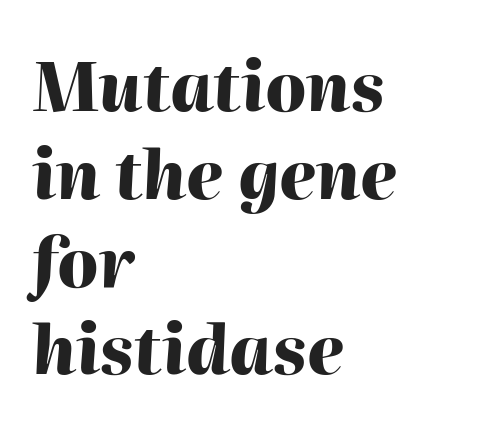
The tracking reads as untouched default to a designer's eye. Descenders hang freely into open space. The rendering uses natural spacing where letterforms have individual widths. Compared with a centered layout, this one pins lines to the left instead. Regarding leading, the lines here are spaced in the standard way. Notice how thick the strokes are: this is what a full bold looks like.
